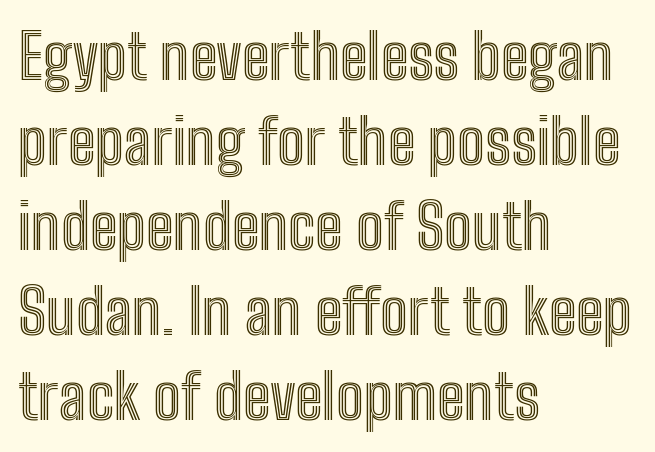
Q: Is the text italic (slanted)? A: No, it is upright.
Q: Is the text underlined? A: No.
Q: How is the paragraph aligned? A: Left-aligned.
Q: Is the spacing between letters normal or unusually wide? A: Normal.
Q: Is the spacing between lines tight, normal or loose? A: Normal.
Q: Width (condensed, normal, or wide)? A: Condensed.
Q: x-height? A: Medium.
Q: Monospaced? A: No.
